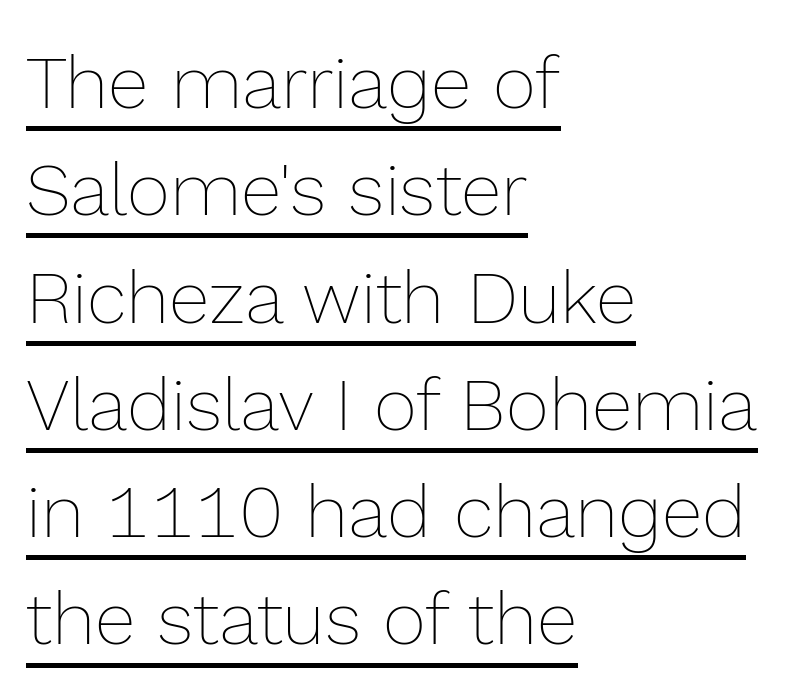
In CSS terms this would be text-align: left. Tracking value appears to be zero — textbook default spacing. Varying glyph widths throughout — classic text-font behaviour. Compared with typical paragraphs, the rows here are spaced about the same. Italic: no, the glyphs are upright roman.
